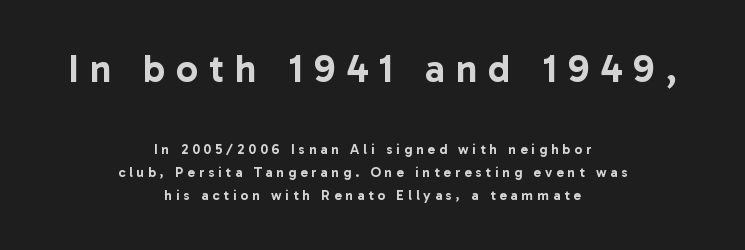
The image shows 39 px sans-serif type, upright; set centered, normal line spacing (1.64x), unusually wide letter spacing (+0.28 em), not underlined; the first (top) block is 2.79x larger; low stroke contrast and a medium x-height.
